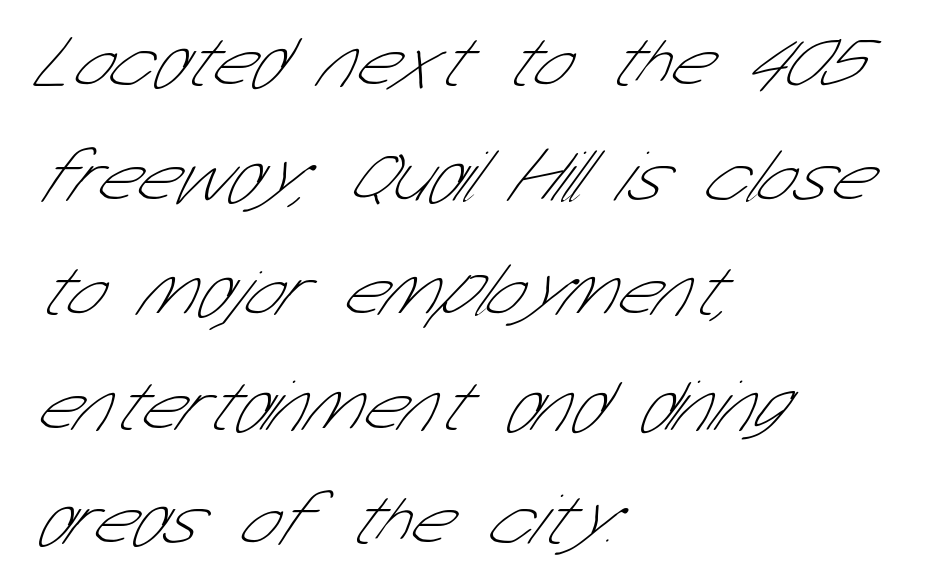
Q: Is the text bold? A: No.
Q: Is the typeface a serif or a sans-serif typeface? A: Sans-serif.
Q: Is the text underlined? A: No.
Q: How is the paragraph aligned? A: Left-aligned.
Q: Is the spacing between letters normal or unusually wide? A: Normal.
Q: Is the spacing between lines tight, normal or loose? A: Normal.
Q: Width (condensed, normal, or wide)? A: Condensed.
Q: Stroke contrast? A: Low.
Q: x-height? A: Medium.
Q: Monospaced? A: No.
